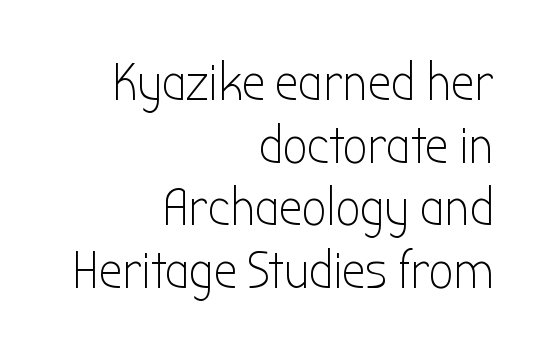
The letters carry no serifs — their stems end cleanly without finishing strokes. Looks like regular typesetting: each glyph gets only the width it needs. You can tell it's not italic because the verticals are truly vertical. The typesetting does not lean heavy: it is not bold.
